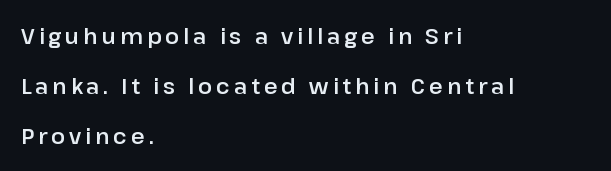
Does the leading feel generous? Absolutely, it's lavish. Short and long lines alike share a common starting point at left. Words float on clear page, feet unadorned. Posture: vertical.
